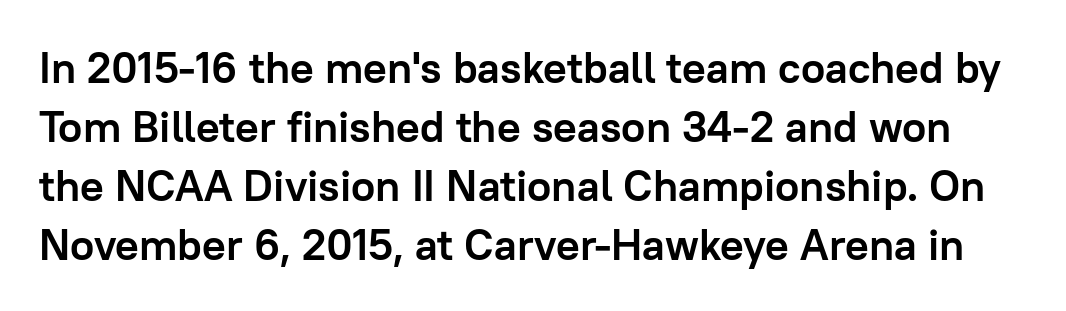
Q: Is the text bold? A: Yes.
Q: Is the text italic (slanted)? A: No, it is upright.
Q: Is the typeface a serif or a sans-serif typeface? A: Sans-serif.
Q: Is the text underlined? A: No.
Q: Is the spacing between letters normal or unusually wide? A: Normal.
Q: Is the spacing between lines tight, normal or loose? A: Normal.
Q: Width (condensed, normal, or wide)? A: Normal.
Q: Stroke contrast? A: Low.
Q: x-height? A: Medium.
Q: Monospaced? A: No.
